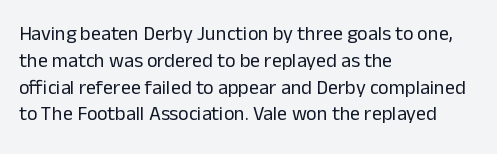
{"italic": "no", "bold": "no", "underline": "no", "align": "left", "line_spacing": "normal", "line_spacing_ratio": 1.34, "letter_spacing": "normal", "letter_spacing_em": 0.0, "glyph_px": 20}
